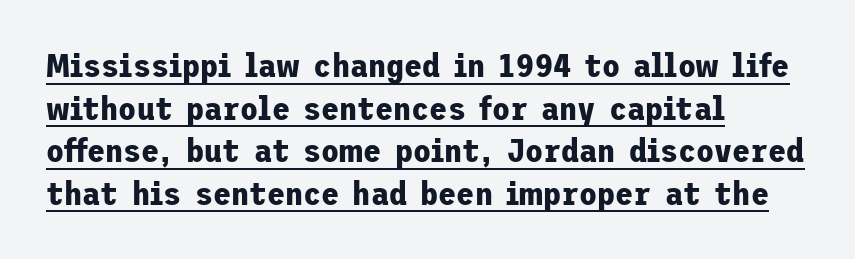
{"serif": "no", "italic": "no", "bold": "yes", "weight": "bold", "width": "normal", "stroke_contrast": "low", "x_height": "medium", "underline": "yes", "align": "left", "line_spacing": "normal", "line_spacing_ratio": 1.29, "letter_spacing": "normal", "letter_spacing_em": 0.0, "glyph_px": 33}
